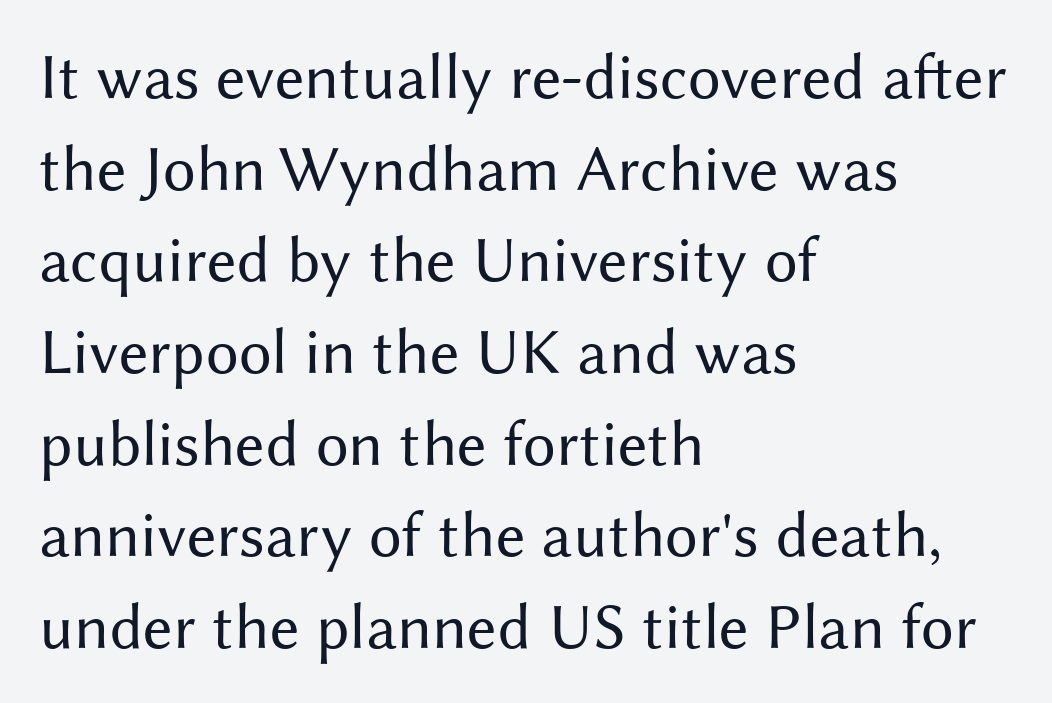
The image shows 65 px regular-weight sans-serif type, upright; set left-aligned, normal line spacing (1.41x), normal letter spacing, not underlined; medium stroke contrast and a medium x-height.
